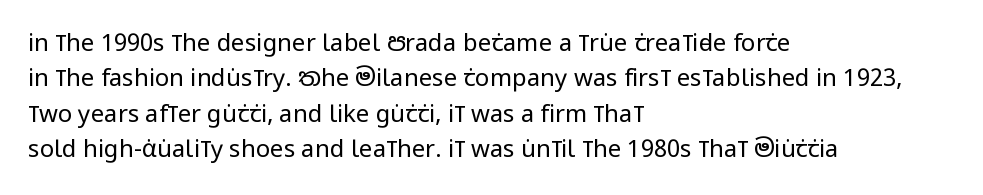
Q: Is the text bold? A: No.
Q: Is the text italic (slanted)? A: No, it is upright.
Q: Is the text underlined? A: No.
Q: How is the paragraph aligned? A: Left-aligned.
Q: Is the spacing between letters normal or unusually wide? A: Normal.
Q: Is the spacing between lines tight, normal or loose? A: Normal.
